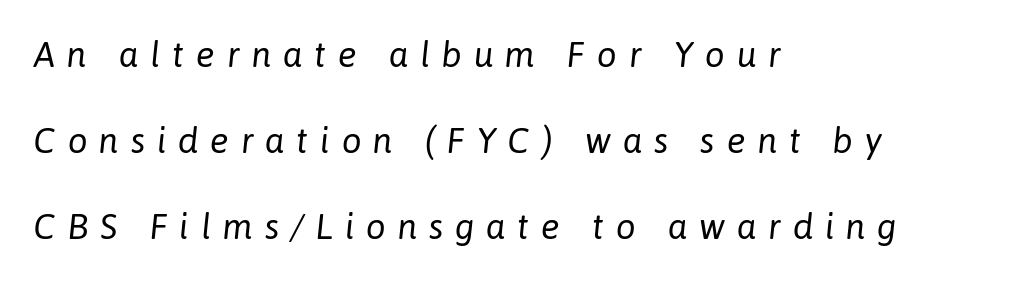
Q: Is the text bold? A: No.
Q: Is the text italic (slanted)? A: Yes, it leans right by about 6 degrees.
Q: Is the text underlined? A: No.
Q: How is the paragraph aligned? A: Left-aligned.
Q: Is the spacing between letters normal or unusually wide? A: Unusually wide.
Q: Is the spacing between lines tight, normal or loose? A: Loose.
Q: Width (condensed, normal, or wide)? A: Normal.
Q: Stroke contrast? A: Low.
Q: x-height? A: Medium.
Q: Monospaced? A: No.
